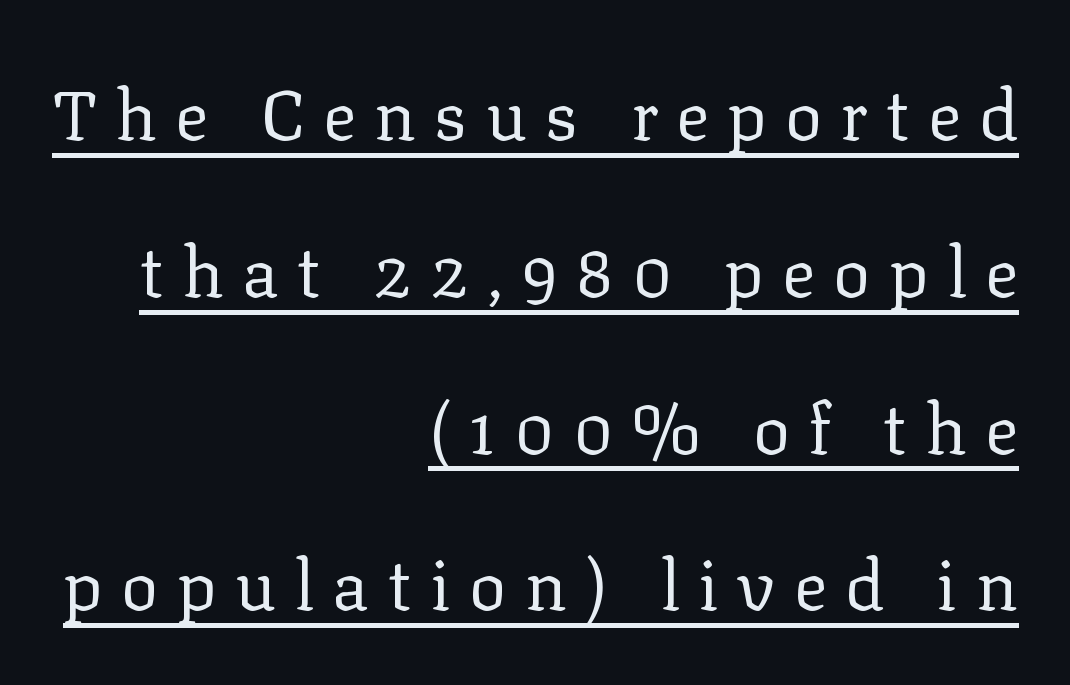
The paragraph has a hard right edge and a soft left edge. This rendering widens character spacing well past its baseline value. The rendering uses the underline text-decoration. Stems here are at most as thick as an everyday book face. How would I describe the line gaps? Wide and relaxed. This rendering employs a face with finishing strokes, i.e., a serif.
